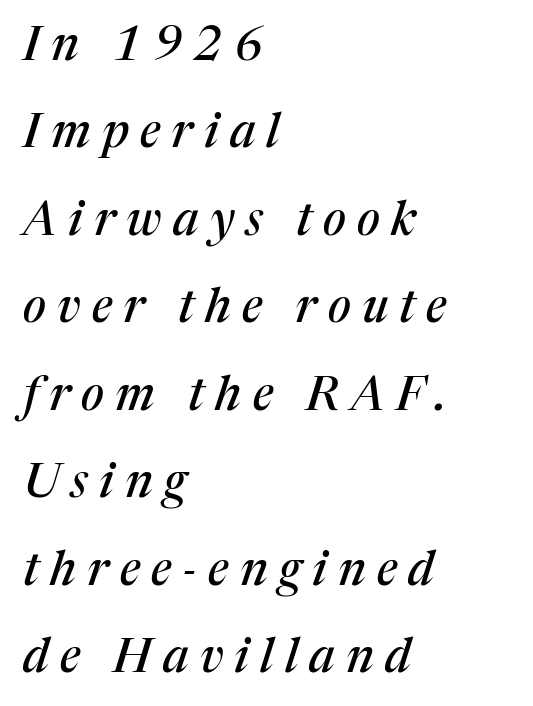
Serif or sans? Serif — the stroke terminals have little feet. Is the letter spacing exaggerated? Yes — the characters are pushed far apart. Every character sits at an angle, as italics do. This sample has the flowing, uneven cadence of proportional lettering.
